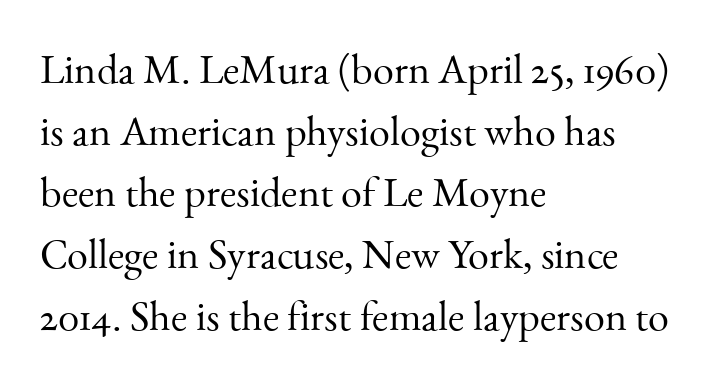
Rendered with straight, roman letterforms. Here the glyphs are tracked normally, forming tight word shapes. Think of a printed novel: that variable character pitch is what you see here. What's the leading like? Ordinary, nothing unusual. These glyphs show unthickened strokes, regular width or finer.
